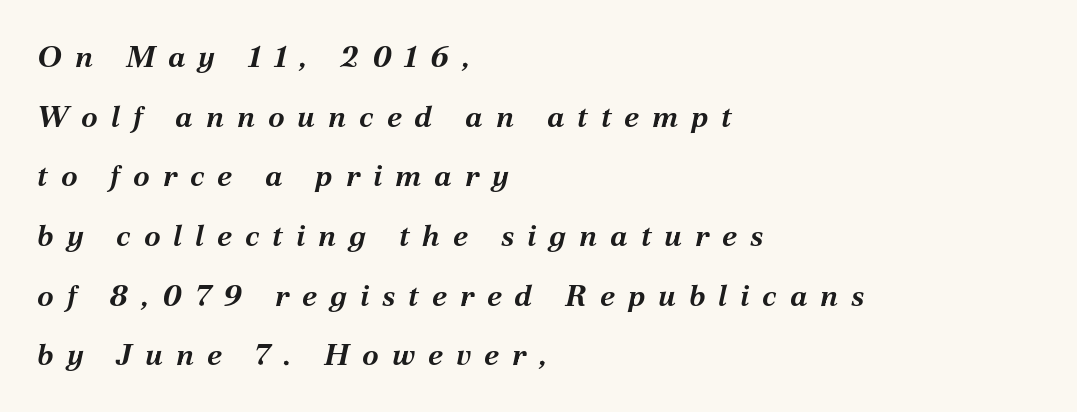
An italicized treatment has been applied to the whole sample. Vertically, the passage feels expansive, rows floating well apart. Observe the wide spacing: letters keep a clear distance from each other. Reading down the block, your eye returns to a fixed left position each line.
